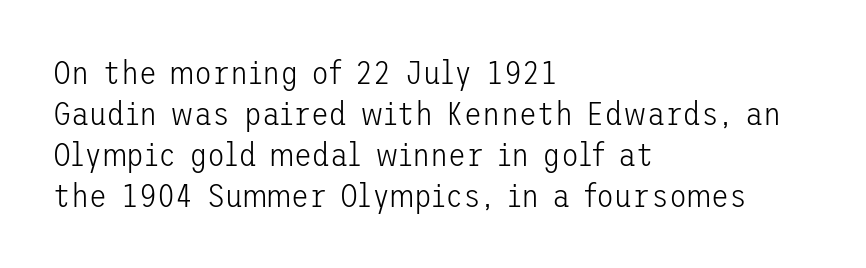
Is the stroke heavy? The answer is a plain regular-or-lighter. Does the type have serifs? No, each stem ends abruptly. A bare baseline throughout the passage. Nothing unusual about the tracking: characters are spaced as the font intends.
